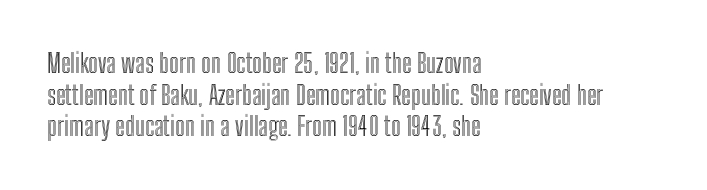
Q: Is the text italic (slanted)? A: No, it is upright.
Q: Is the text underlined? A: No.
Q: How is the paragraph aligned? A: Left-aligned.
Q: Is the spacing between letters normal or unusually wide? A: Normal.
